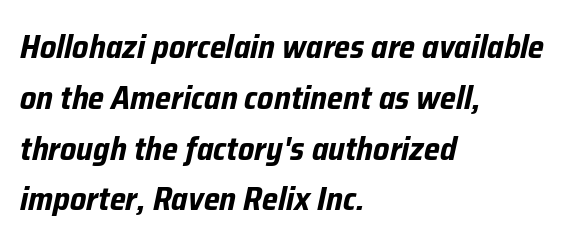
Q: Is the text bold? A: Yes.
Q: Is the text italic (slanted)? A: Yes, it leans right by about 12 degrees.
Q: Is the text underlined? A: No.
Q: How is the paragraph aligned? A: Left-aligned.
Q: Is the spacing between letters normal or unusually wide? A: Normal.
Q: Is the spacing between lines tight, normal or loose? A: Normal.
Q: Width (condensed, normal, or wide)? A: Condensed.
Q: Stroke contrast? A: Low.
Q: x-height? A: Medium.
Q: Monospaced? A: No.
